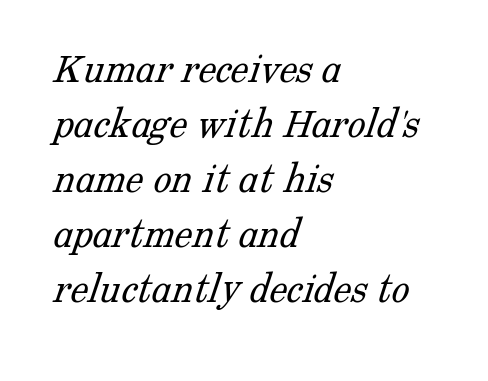
Q: Is the text bold? A: No.
Q: Is the typeface a serif or a sans-serif typeface? A: Serif.
Q: Is the text underlined? A: No.
Q: How is the paragraph aligned? A: Left-aligned.
Q: Is the spacing between letters normal or unusually wide? A: Normal.
Q: Width (condensed, normal, or wide)? A: Normal.
Q: Stroke contrast? A: Low.
Q: x-height? A: Medium.
Q: Monospaced? A: No.
